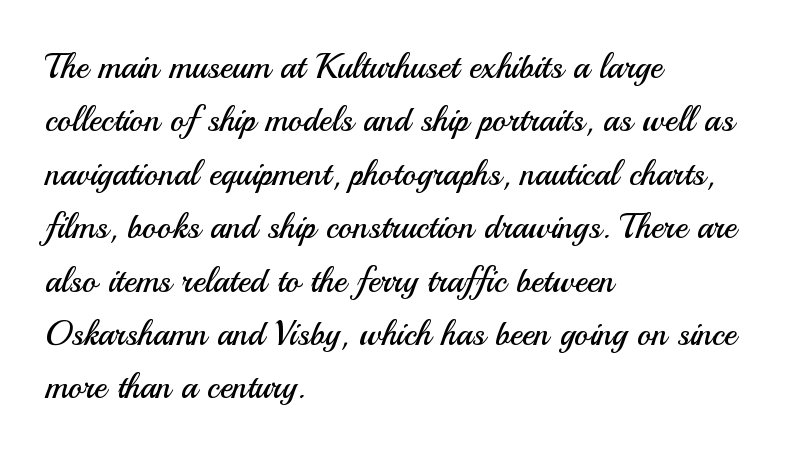
{"serif": "no", "bold": "no", "weight": "regular", "width": "normal", "stroke_contrast": "medium", "x_height": "small", "monospaced": "no", "underline": "no", "align": "left", "line_spacing": "normal", "line_spacing_ratio": 1.57, "letter_spacing": "normal", "letter_spacing_em": 0.0, "glyph_px": 34}
